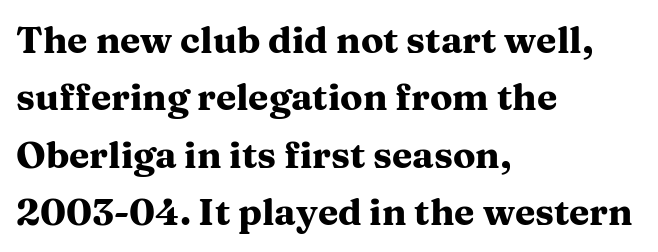
{"serif": "yes", "italic": "no", "bold": "yes", "weight": "heavy", "width": "wide", "stroke_contrast": "medium", "x_height": "medium", "monospaced": "no", "underline": "no", "align": "left", "line_spacing": "normal", "line_spacing_ratio": 1.55, "letter_spacing": "normal", "letter_spacing_em": 0.0, "glyph_px": 37}
